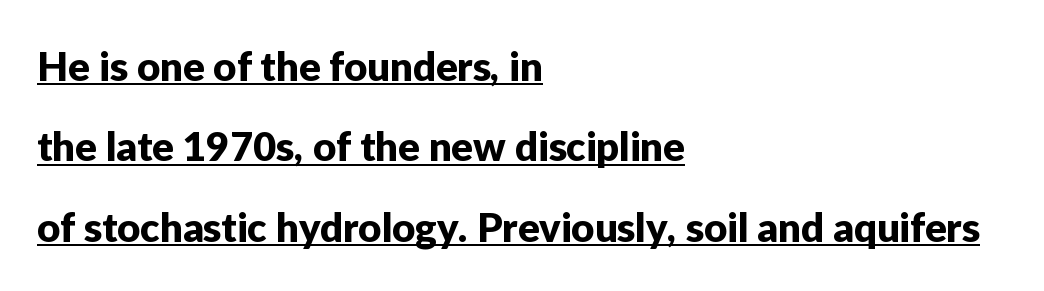
The image shows 40 px sans-serif type, upright; set left-aligned, loose line spacing (2.01x), normal letter spacing, underlined; low stroke contrast and a medium x-height.
